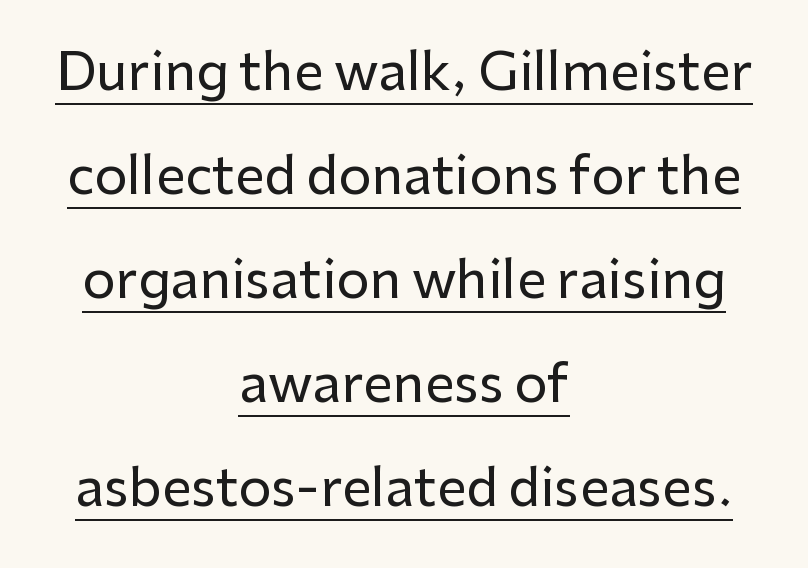
Each word holds together tightly as a unit, with standard inter-letter gaps. Posture: straight, roman, zero tilt. Grotesque or geometric, the face here clearly has no serifs. Compared with a flush-left layout, this one balances lines on the center instead.
